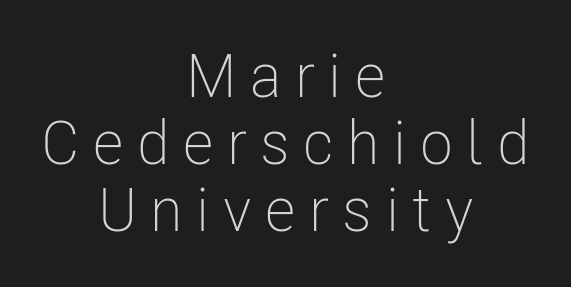
The letters stand upright; this is a roman face. Alignment: centered. Check the space under the baseline: it is left empty. Note the varied advance widths — an 'i' is clearly narrower than an 'm'.
